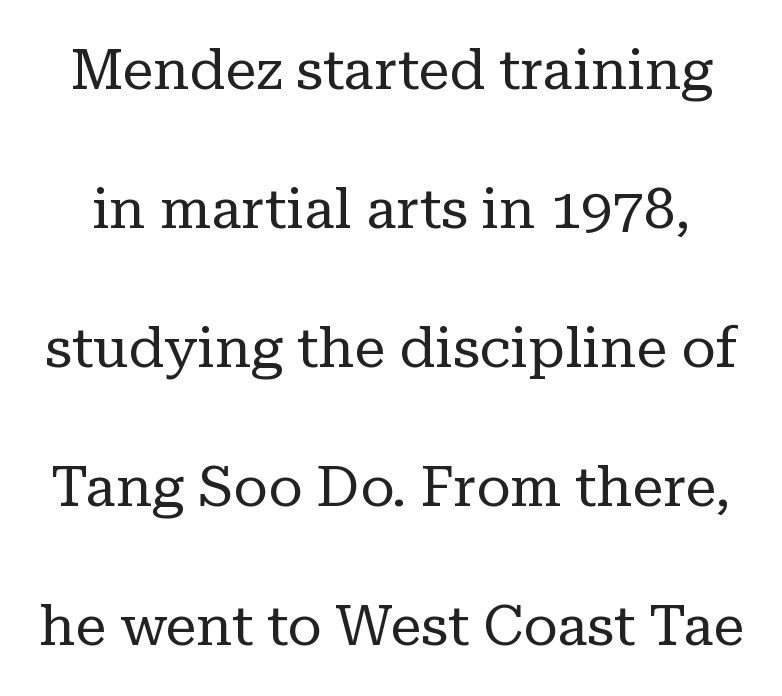
Each row of text sits above clean, open space. Is this a fixed-width face? No — the glyphs have proportional, varying widths. Nothing heavy about these letters — not bold at all. Summary of vertical rhythm: relaxed, with wide interline spacing.
